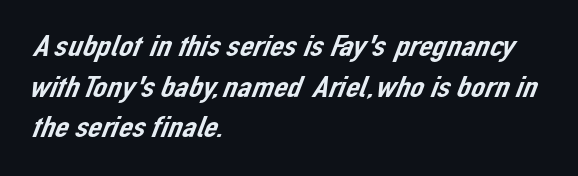
Here the designer chose a conventional face with non-uniform glyph widths. The text block is weighted toward the left margin, trailing off unevenly rightward. Honestly, the row spacing looks completely unremarkable. Is this a sans? Yes — the strokes have no serifs. Standard letterfit; no display-style spreading of the glyphs. Rule under the text: the space is simply empty.
